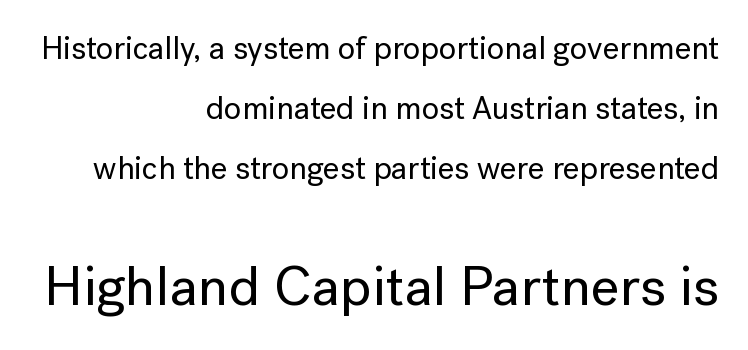
Q: Is the text italic (slanted)? A: No, it is upright.
Q: Is the typeface a serif or a sans-serif typeface? A: Sans-serif.
Q: Is the text underlined? A: No.
Q: How is the paragraph aligned? A: Right-aligned.
Q: Is the spacing between letters normal or unusually wide? A: Normal.
Q: Which block of text is set in a larger size, the first (top) or the second (bottom)? A: The second (bottom) one.
Q: Width (condensed, normal, or wide)? A: Normal.
Q: Stroke contrast? A: Low.
Q: x-height? A: Medium.
Q: Monospaced? A: No.
